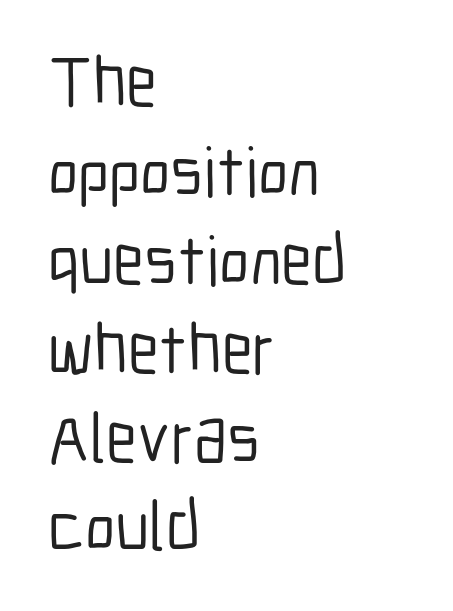
Leading: standard. Italic? Not at all — the glyphs are vertical. Every row of glyphs begins at an identical x-position on the left. This rendering employs a face without finishing strokes, i.e., a sans-serif.
